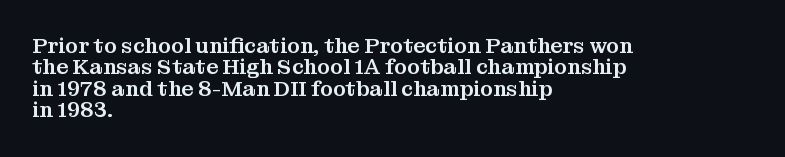
Q: Is the text italic (slanted)? A: No, it is upright.
Q: Is the text underlined? A: No.
Q: How is the paragraph aligned? A: Left-aligned.
Q: Is the spacing between letters normal or unusually wide? A: Normal.
Q: Is the spacing between lines tight, normal or loose? A: Tight.
